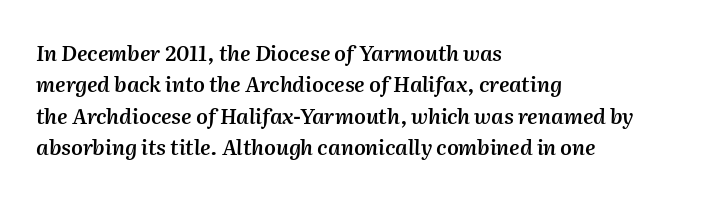
Q: Is the text bold? A: Semi-bold.
Q: Is the text italic (slanted)? A: Yes, it leans right by about 2 degrees.
Q: Is the text underlined? A: No.
Q: How is the paragraph aligned? A: Left-aligned.
Q: Is the spacing between letters normal or unusually wide? A: Normal.
Q: Is the spacing between lines tight, normal or loose? A: Normal.
